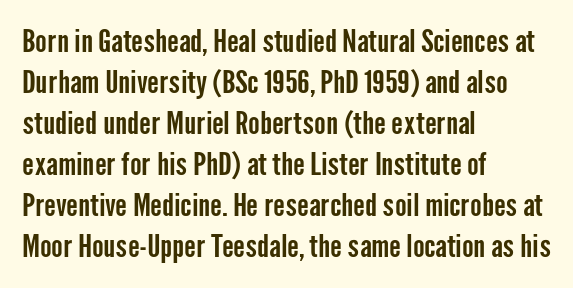
The image shows 31 px condensed sans-serif type, upright; set left-aligned, normal line spacing (1.32x), normal letter spacing, not underlined; low stroke contrast and a medium x-height.
